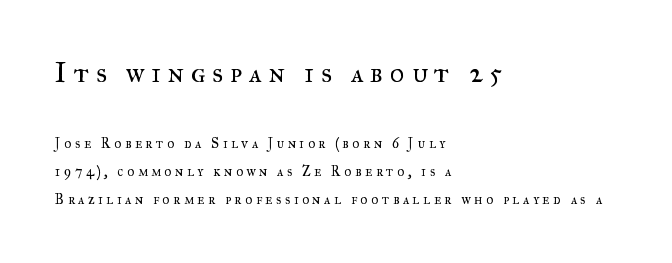
The tracking reads as deliberately expanded to a designer's eye. What's the leading like? Stretched, with rows far apart. The letterforms sit at book weight or below. This sample uses a serif face. The setting favours the left margin, as ordinary paragraphs usually do. Look at the glyph heights: the upper group is clearly the bigger setting.
